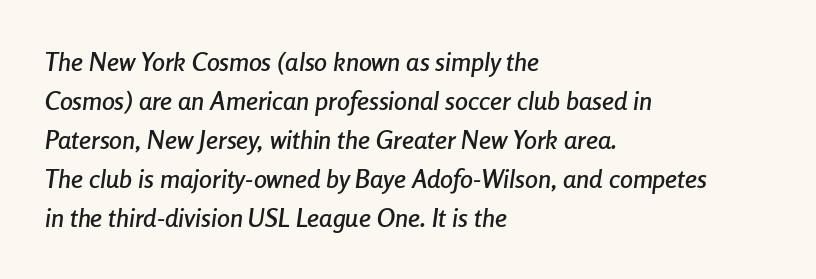
Q: Is the text italic (slanted)? A: Yes, it leans right by about 8 degrees.
Q: Is the text underlined? A: No.
Q: How is the paragraph aligned? A: Left-aligned.
Q: Is the spacing between letters normal or unusually wide? A: Normal.
Q: Is the spacing between lines tight, normal or loose? A: Normal.
